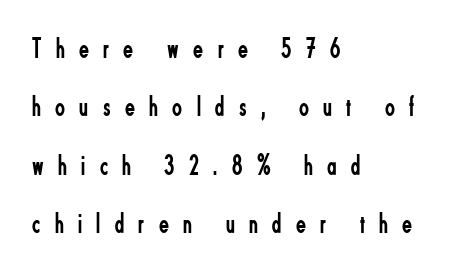
These lines are set flush left with a ragged right edge. The zone under the glyphs is completely vacant. The lettering stays uniformly vertical, giving the passage a roman look. Words appear elongated and porous because spacing is wide. This sample has the flowing, uneven cadence of proportional lettering. The text was rendered using a sans face with plain stroke endings.
